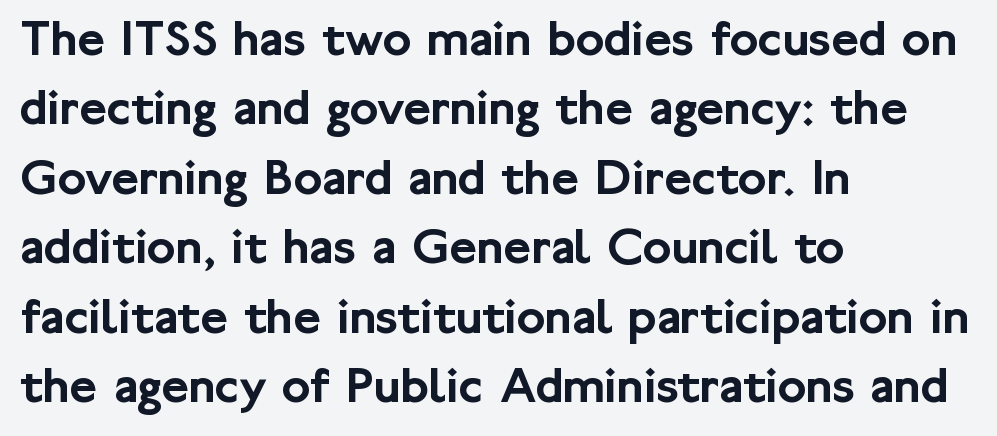
Q: Is the text italic (slanted)? A: No, it is upright.
Q: Is the typeface a serif or a sans-serif typeface? A: Sans-serif.
Q: Is the text underlined? A: No.
Q: How is the paragraph aligned? A: Left-aligned.
Q: Is the spacing between letters normal or unusually wide? A: Normal.
Q: Is the spacing between lines tight, normal or loose? A: Normal.
Q: Width (condensed, normal, or wide)? A: Normal.
Q: Stroke contrast? A: Low.
Q: x-height? A: Medium.
Q: Monospaced? A: No.
